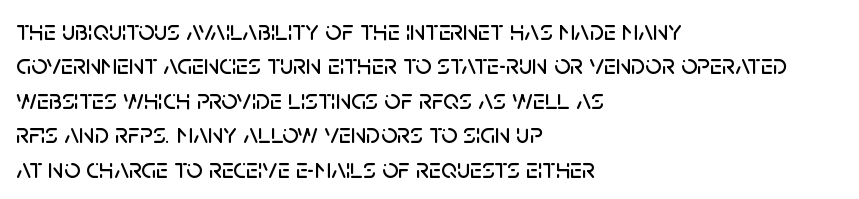
The image shows 28 px sans-serif type, upright; set left-aligned, line spacing 1.23x, normal letter spacing, not underlined; low stroke contrast and a large x-height.
